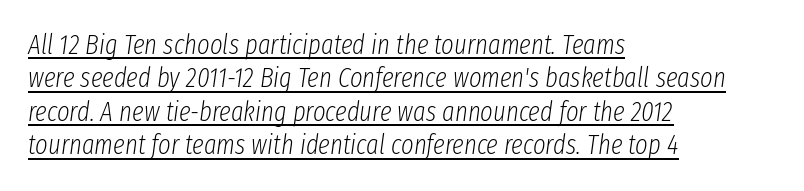
{"italic": "yes", "lean": "right", "slant_degrees": 8, "bold": "no", "underline": "yes", "align": "left", "line_spacing_ratio": 1.24, "letter_spacing": "normal", "letter_spacing_em": 0.0, "glyph_px": 27}
